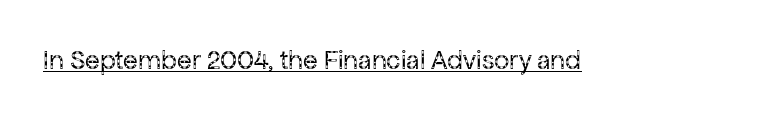
Q: Is the text bold? A: No.
Q: Is the text italic (slanted)? A: No, it is upright.
Q: Is the text underlined? A: Yes.
Q: Is the spacing between letters normal or unusually wide? A: Normal.
